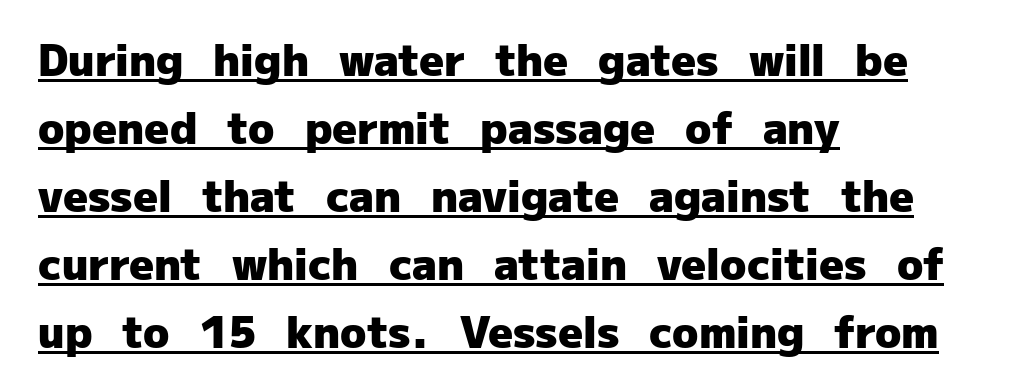
What kind of face is this? One without serifs — a sans. Compared with undecorated copy, this sample adds a rule below the words. The face used here has the dense, thick strokes of a bold. Upright lettering throughout. A typesetter would call this leading conventional body-copy spacing. Honestly, the letter spacing is just normal — you wouldn't notice it.
